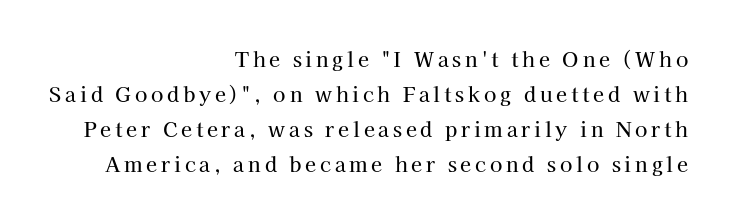
The space directly below the letters is spotless. Is the block centered? No — it sits flush against the right margin. This is roman type, the default non-slanted kind.
